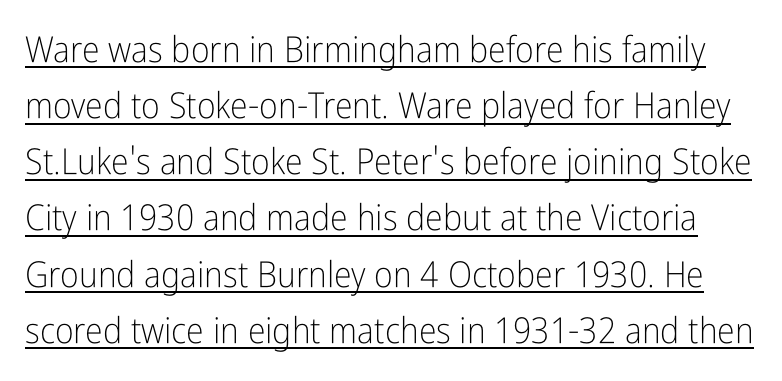
Q: Is the text bold? A: No.
Q: Is the text italic (slanted)? A: No, it is upright.
Q: Is the typeface a serif or a sans-serif typeface? A: Sans-serif.
Q: Is the text underlined? A: Yes.
Q: Is the spacing between letters normal or unusually wide? A: Normal.
Q: Is the spacing between lines tight, normal or loose? A: Normal.
Q: Width (condensed, normal, or wide)? A: Condensed.
Q: Stroke contrast? A: Low.
Q: x-height? A: Medium.
Q: Monospaced? A: No.
